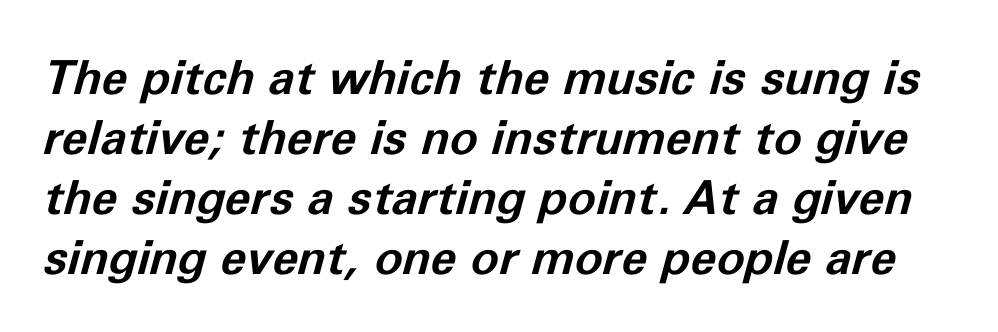
Regular leading. The sample has been set heavy, in full bold. Default kerning and tracking; the words read as compact shapes. Any mark beneath the type? The region is blank. These lines are rendered in a variable-pitch font.
